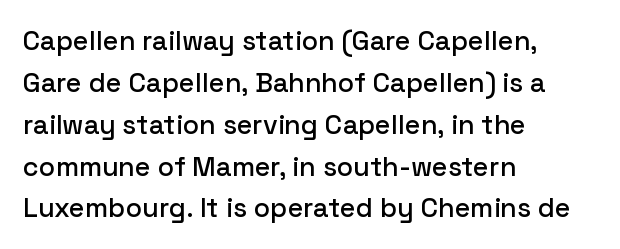
{"italic": "no", "underline": "no", "align": "left", "line_spacing": "normal", "line_spacing_ratio": 1.55, "letter_spacing": "normal", "letter_spacing_em": 0.0, "glyph_px": 27}
